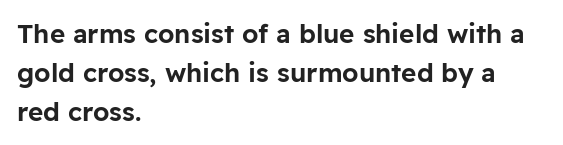
The compositor pushed each line to the left boundary. Every stem runs plumb, perpendicular to the baseline. This sample keeps an unexceptional amount of space between lines. Here the glyphs are tracked normally, forming tight word shapes. Descender tails drop into unmarked territory.
